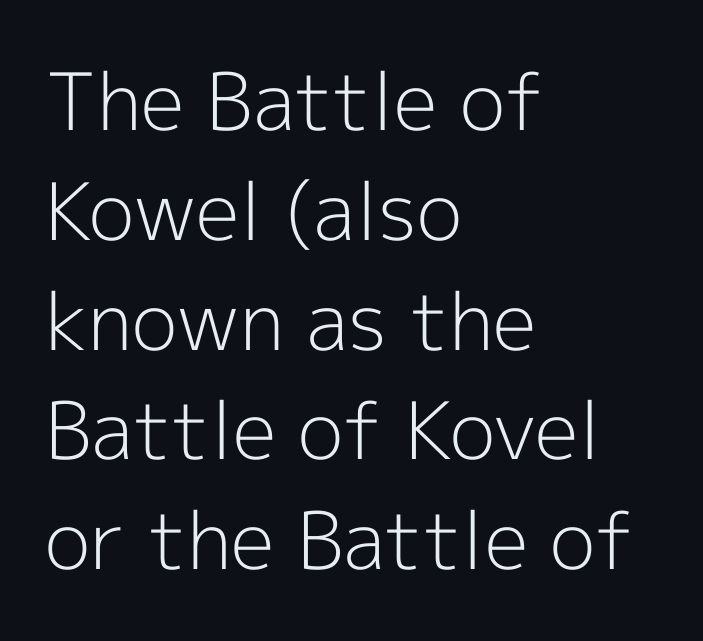
{"serif": "no", "italic": "no", "bold": "no", "weight": "light", "width": "normal", "x_height": "medium", "monospaced": "no", "underline": "no", "align": "left", "line_spacing": "normal", "line_spacing_ratio": 1.39, "letter_spacing": "normal", "letter_spacing_em": 0.0, "glyph_px": 79}
